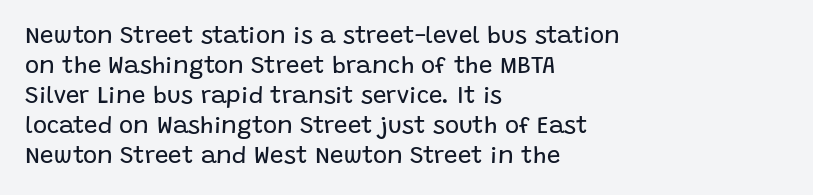
Honestly, there is no underline to notice here at all. The font's upright variant was chosen for this text. Horizontally, the lines are justified to the leading edge only. Bold? No — there's no thickening of the strokes.
